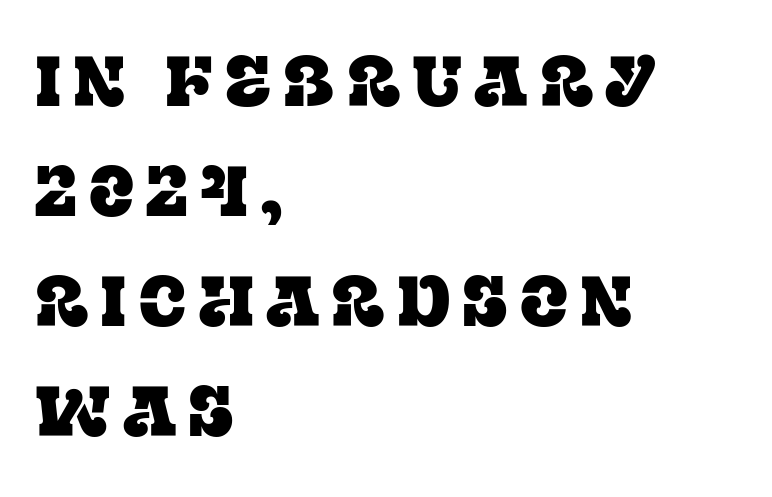
Do the letters lean? They stand straight. The space directly below the letters is spotless. Here the designer chose a conventional face with non-uniform glyph widths. Classification — serif. In terms of leading, this rendering sits right in the middle.
